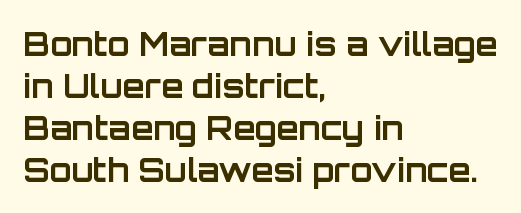
Q: Is the text bold? A: Yes.
Q: Is the text italic (slanted)? A: No, it is upright.
Q: Is the typeface a serif or a sans-serif typeface? A: Sans-serif.
Q: Is the text underlined? A: No.
Q: How is the paragraph aligned? A: Left-aligned.
Q: Is the spacing between letters normal or unusually wide? A: Normal.
Q: Is the spacing between lines tight, normal or loose? A: Normal.
Q: Width (condensed, normal, or wide)? A: Normal.
Q: Stroke contrast? A: Low.
Q: x-height? A: Large.
Q: Monospaced? A: No.
